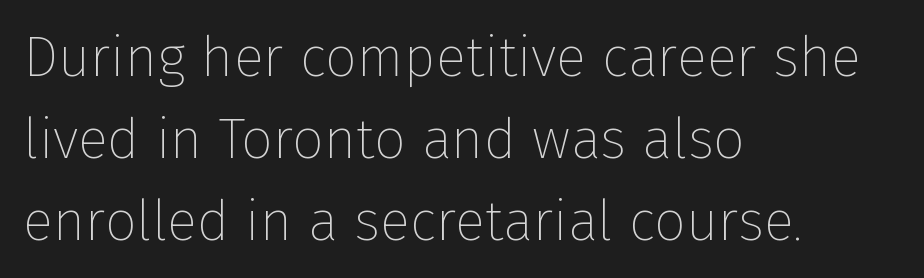
A typesetter would label this face a sans. Type without underlining. Letter spacing: default. Typeset ragged right — the left edge is the straight one.
